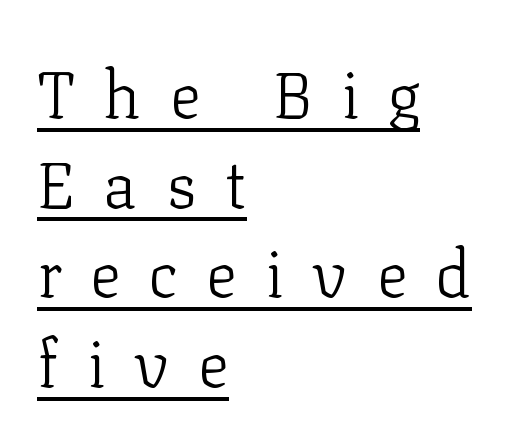
You can see a thin bar hugging the bottom of the glyphs. Tall strokes in this sample are plumb rather than angled. Here the designer chose a conventional face with non-uniform glyph widths. Evenly set lines give the paragraph a standard silhouette. The face looks like a standard text weight, possibly lighter. To sum up the face: it has serifs.
